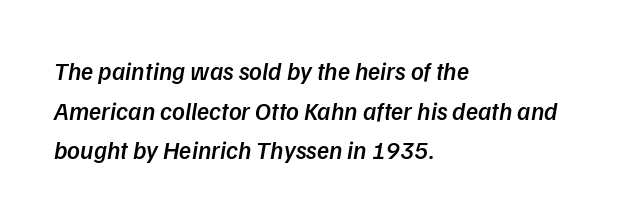
{"bold": "semi", "underline": "no", "align": "left", "line_spacing": "normal", "line_spacing_ratio": 1.59, "letter_spacing": "normal", "letter_spacing_em": 0.0, "glyph_px": 25}
